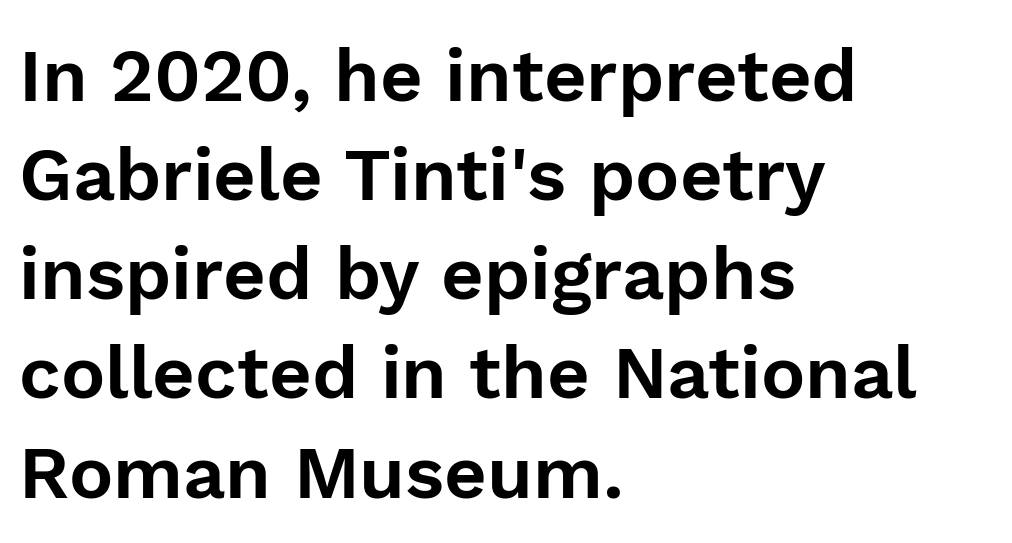
{"serif": "no", "italic": "no", "width": "normal", "stroke_contrast": "low", "x_height": "medium", "monospaced": "no", "underline": "no", "align": "left", "line_spacing": "normal", "line_spacing_ratio": 1.34, "letter_spacing": "normal", "letter_spacing_em": 0.0, "glyph_px": 74}
